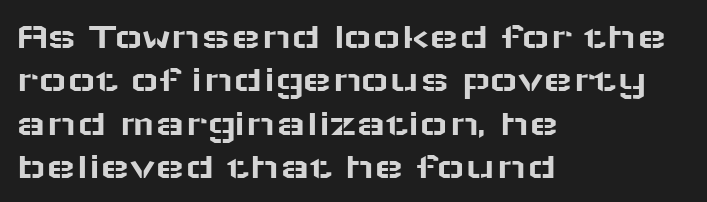
Each letter's strokes conclude bluntly, with no projecting serifs. The face used here is rendered with its standard letterfit. Descenders hang freely into open space. Tightly led — the rows are bunched.
